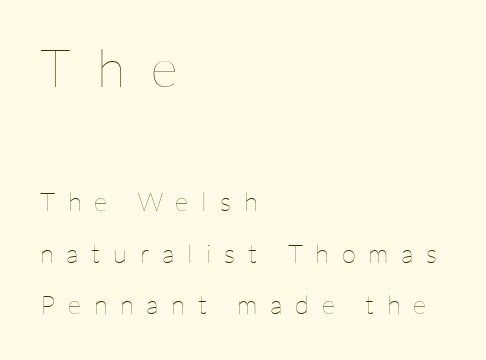
Baseline-to-baseline distance is far greater than the letter height. Heaviness? Minimal to ordinary, like unemphasized prose. Does extra space separate the letters? Yes, quite a lot of it. Does the copy run flush right? No — it runs flush left. The foot of each line stays bare and open.
